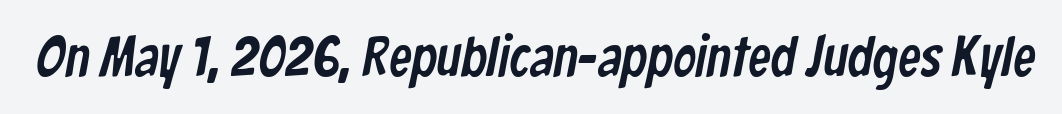
The image shows 57 px condensed sans-serif type; set normal letter spacing, not underlined; low stroke contrast and a medium x-height.
